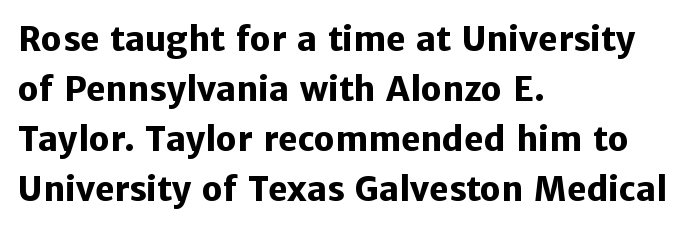
The image shows 33 px heavy sans-serif type, upright; set left-aligned, normal line spacing (1.52x), normal letter spacing, not underlined; low stroke contrast and a medium x-height.
